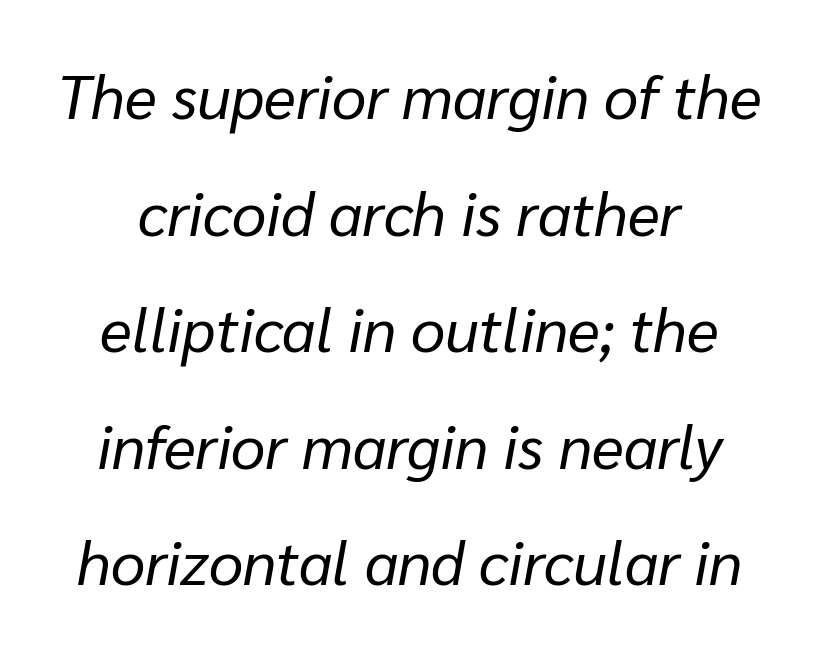
{"italic": "yes", "lean": "right", "slant_degrees": 10, "bold": "no", "weight": "regular", "width": "normal", "stroke_contrast": "low", "x_height": "medium", "monospaced": "no", "underline": "no", "line_spacing": "loose", "line_spacing_ratio": 1.91, "letter_spacing": "normal", "letter_spacing_em": 0.0, "glyph_px": 61}
